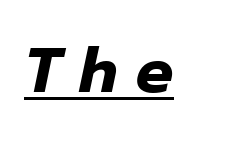
It's the slanting kind of type. The sample's only ornament is a line tracing under the words. On the weight axis this lands at bold, roughly 700. This sample has the flowing, uneven cadence of proportional lettering. Caption: expanded tracking, letters set apart.
